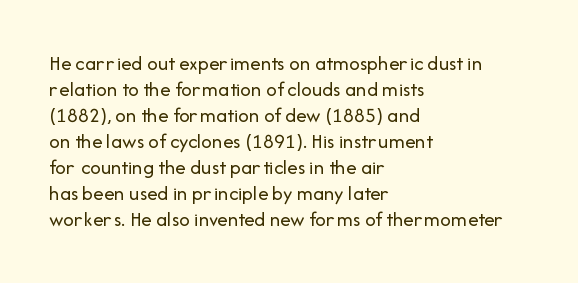
The image shows 21 px text type, upright; set left-aligned, line spacing 1.24x, normal letter spacing, not underlined.
